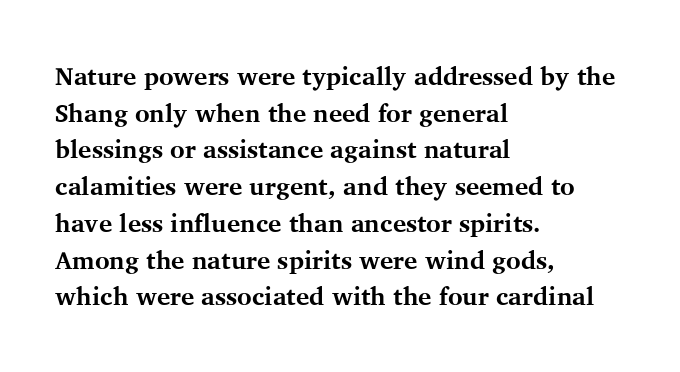
Compared with an ordinary text face, these strokes are far heavier — a full bold. Tall strokes in this sample are plumb rather than angled. Reading down the block, your eye returns to a fixed left position each line. The space directly below the letters is spotless. Leading matches the norm, producing a regular column. The type is set solid horizontally, with unmodified tracking.
